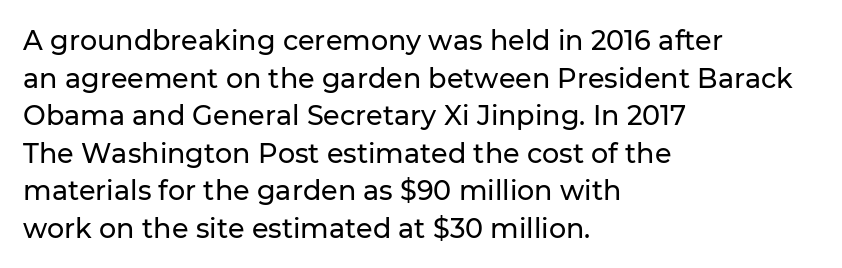
Plain, unruled lines of type. The lines in this sample share a left origin and differ only in where they stop. The specimen reads as upright at a glance. Letter spacing: default. If you measured baseline to baseline, you'd find a middling distance.
